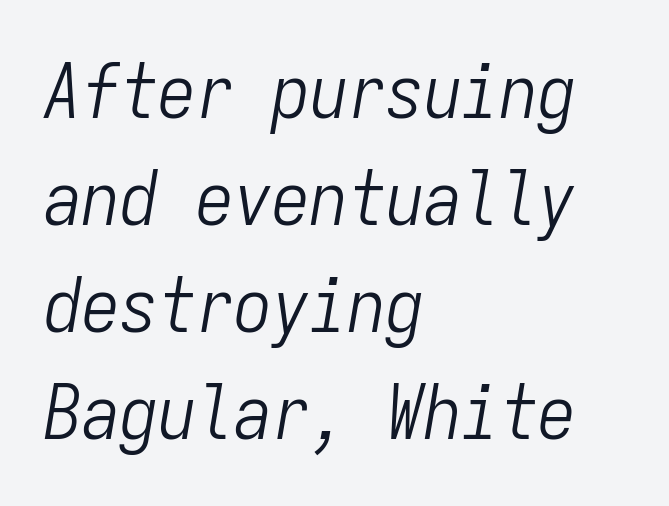
The image shows 76 px light, condensed type, italic (leaning right), monospaced; set left-aligned, normal line spacing (1.41x), normal letter spacing, not underlined; low stroke contrast and a medium x-height.
